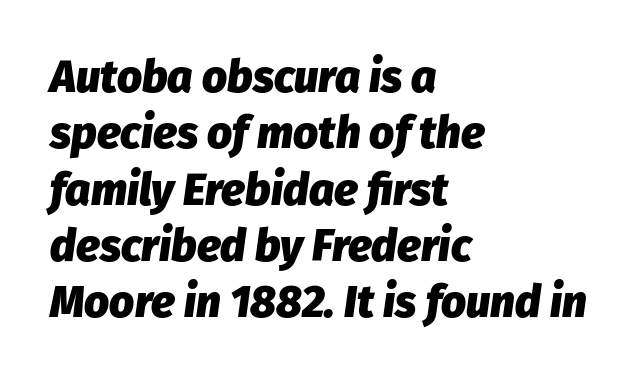
Bare-footed words on every line. Rendered with sloped, italic letterforms. Is the type bold? Yes — the strokes are clearly thick and heavy. Here the glyphs are tracked normally, forming tight word shapes. These lines are rendered in a variable-pitch font. Leading: standard.
